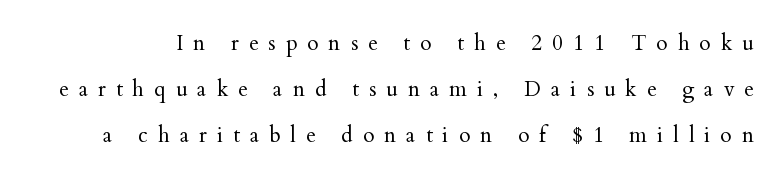
Q: Is the text bold? A: No.
Q: Is the text italic (slanted)? A: No, it is upright.
Q: Is the text underlined? A: No.
Q: Is the spacing between letters normal or unusually wide? A: Unusually wide.
Q: Is the spacing between lines tight, normal or loose? A: Loose.
